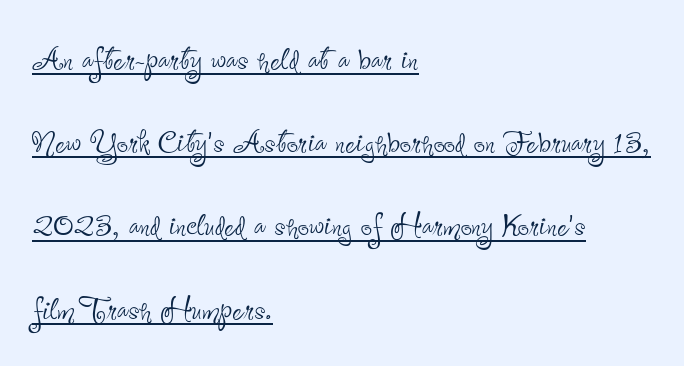
The image shows 40 px thin, condensed sans-serif type; set left-aligned, loose line spacing (2.08x), normal letter spacing, underlined; low stroke contrast and a small x-height.
